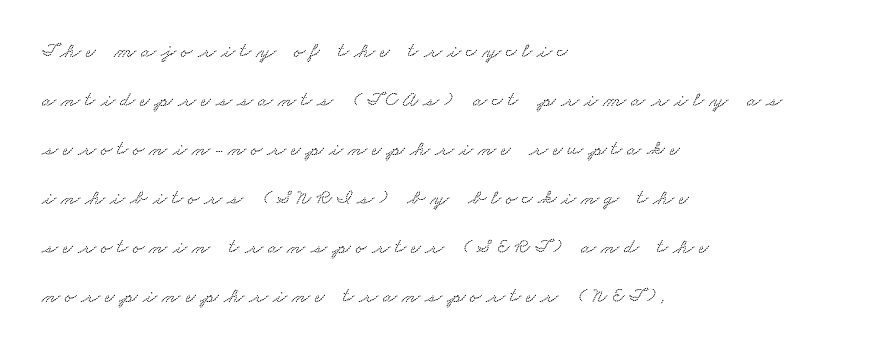
{"underline": "no", "align": "left", "line_spacing": "loose", "line_spacing_ratio": 2.33, "letter_spacing": "wide", "letter_spacing_em": 0.24, "glyph_px": 21}
